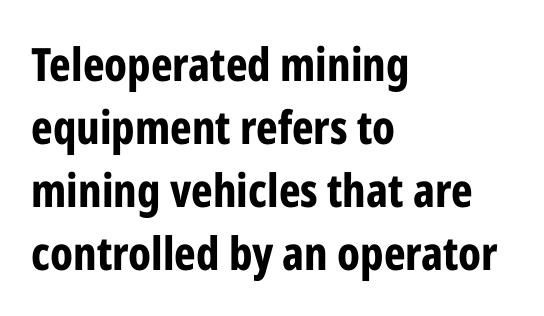
Q: Is the text bold? A: Yes.
Q: Is the text italic (slanted)? A: No, it is upright.
Q: Is the typeface a serif or a sans-serif typeface? A: Sans-serif.
Q: Is the text underlined? A: No.
Q: How is the paragraph aligned? A: Left-aligned.
Q: Is the spacing between letters normal or unusually wide? A: Normal.
Q: Is the spacing between lines tight, normal or loose? A: Normal.
Q: Width (condensed, normal, or wide)? A: Condensed.
Q: Stroke contrast? A: Low.
Q: x-height? A: Medium.
Q: Monospaced? A: No.
